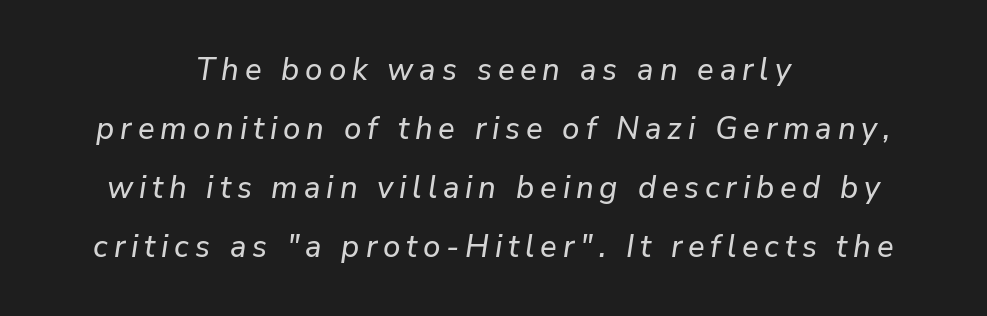
Is the block centered? Yes — each line is placed symmetrically about the middle. Clear beneath every line of the passage. The axis of the letterforms is tilted away from vertical. The rendering uses a large line-height, opening up the rows. You could not count columns in this text — the font is proportionally spaced.
